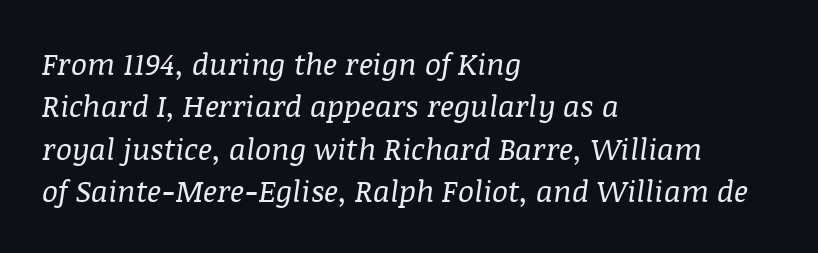
Proportional: the letters do not fall into vertical columns. Interline gaps are of average width in this sample. Unmarked baselines from the first word to the last. There is no visible air inserted between adjacent glyphs. Yep, those are serifs on the letters.
